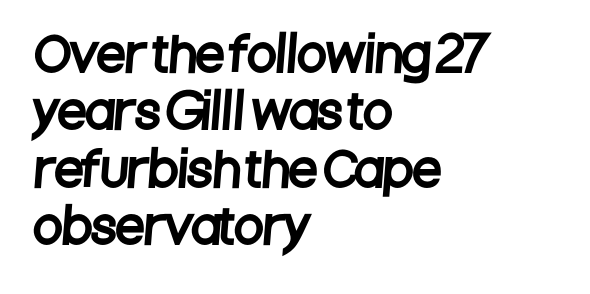
Q: Is the typeface a serif or a sans-serif typeface? A: Sans-serif.
Q: Is the text underlined? A: No.
Q: How is the paragraph aligned? A: Left-aligned.
Q: Is the spacing between letters normal or unusually wide? A: Normal.
Q: Width (condensed, normal, or wide)? A: Condensed.
Q: Stroke contrast? A: Low.
Q: x-height? A: Large.
Q: Monospaced? A: No.
